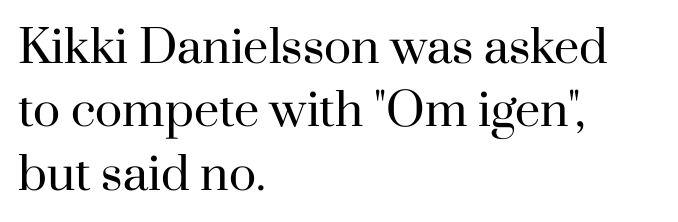
The image shows 45 px regular-weight serif type, upright; set left-aligned, normal line spacing (1.41x), normal letter spacing, not underlined; high stroke contrast and a small x-height.
